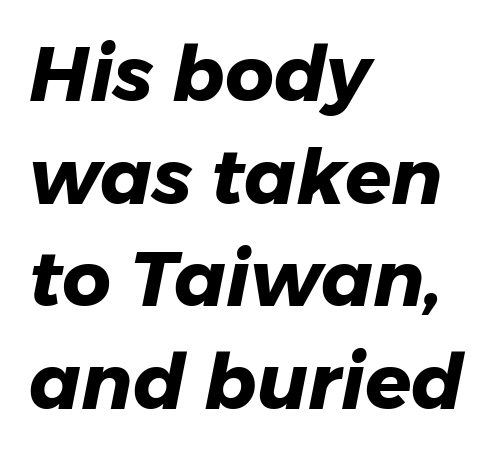
The image shows 76 px heavy sans-serif type; set left-aligned, normal line spacing (1.35x), normal letter spacing, not underlined; low stroke contrast and a medium x-height.
